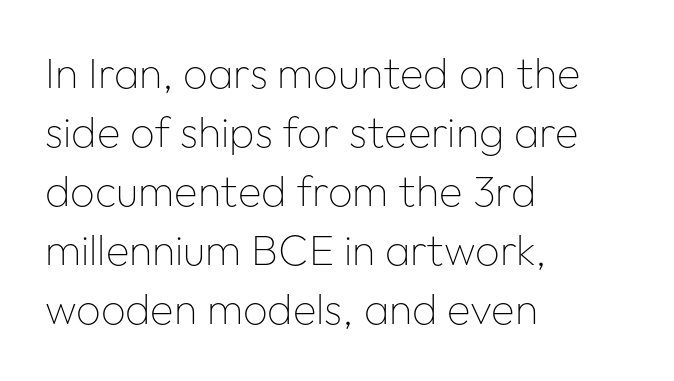
Q: Is the text bold? A: No.
Q: Is the text italic (slanted)? A: No, it is upright.
Q: Is the typeface a serif or a sans-serif typeface? A: Sans-serif.
Q: Is the text underlined? A: No.
Q: How is the paragraph aligned? A: Left-aligned.
Q: Is the spacing between letters normal or unusually wide? A: Normal.
Q: Is the spacing between lines tight, normal or loose? A: Normal.
Q: Width (condensed, normal, or wide)? A: Normal.
Q: Stroke contrast? A: Low.
Q: x-height? A: Medium.
Q: Monospaced? A: No.
